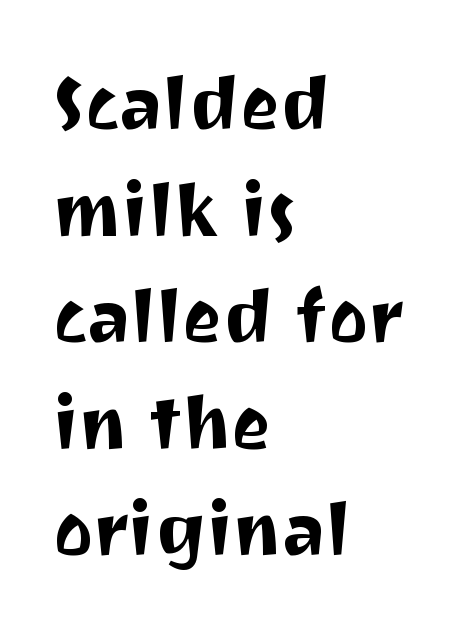
Q: Is the text italic (slanted)? A: No, it is upright.
Q: Is the typeface a serif or a sans-serif typeface? A: Sans-serif.
Q: Is the text underlined? A: No.
Q: How is the paragraph aligned? A: Left-aligned.
Q: Is the spacing between letters normal or unusually wide? A: Normal.
Q: Is the spacing between lines tight, normal or loose? A: Normal.
Q: Width (condensed, normal, or wide)? A: Normal.
Q: Stroke contrast? A: Medium.
Q: x-height? A: Medium.
Q: Monospaced? A: No.
